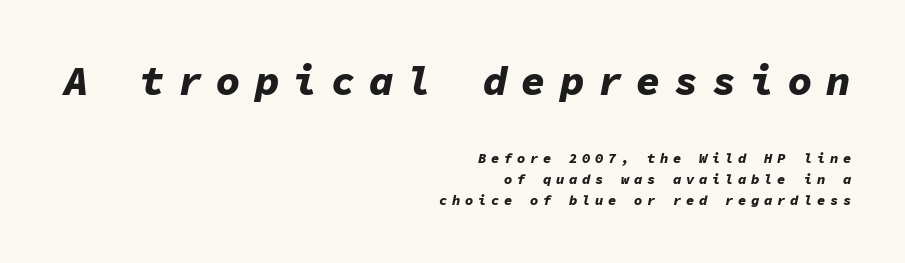
Q: Is the text bold? A: Yes.
Q: Is the text italic (slanted)? A: Yes, it leans right by about 11 degrees.
Q: Is the text underlined? A: No.
Q: How is the paragraph aligned? A: Right-aligned.
Q: Is the spacing between letters normal or unusually wide? A: Unusually wide.
Q: Is the spacing between lines tight, normal or loose? A: Normal.
Q: Which block of text is set in a larger size, the first (top) or the second (bottom)? A: The first (top) one.
Q: Width (condensed, normal, or wide)? A: Normal.
Q: Stroke contrast? A: Low.
Q: x-height? A: Medium.
Q: Monospaced? A: Yes.
